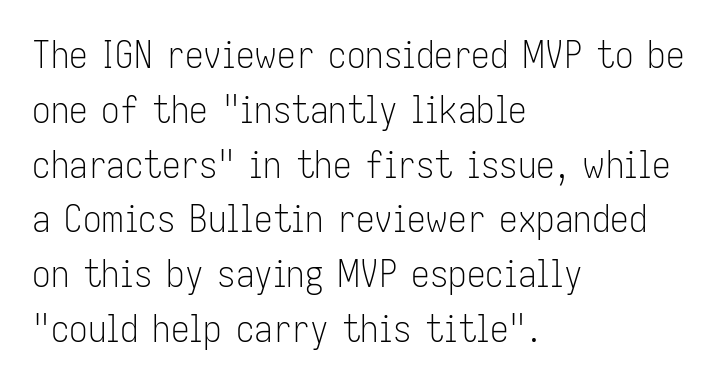
The image shows 37 px light, condensed sans-serif type, upright; set left-aligned, normal line spacing (1.48x), normal letter spacing, not underlined; low stroke contrast and a medium x-height.
